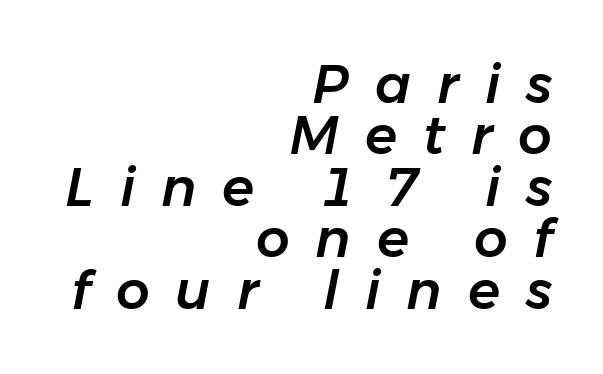
The image shows 53 px text type, italic (leaning right); set right-aligned, tight line spacing (0.97x), unusually wide letter spacing (+0.49 em), not underlined; low stroke contrast and a medium x-height.
